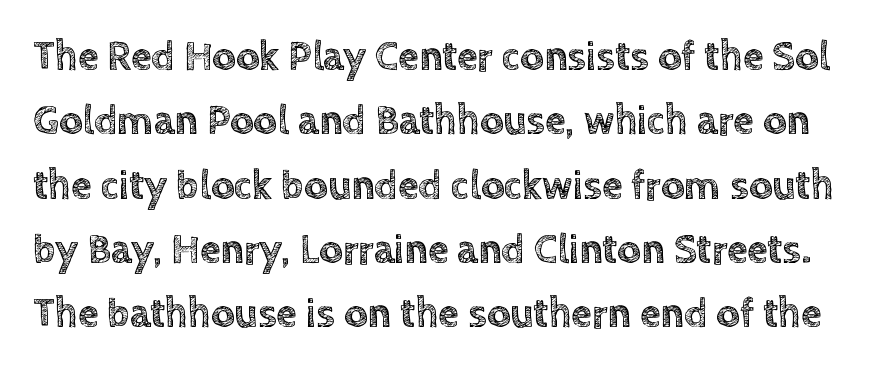
The image shows 41 px text type, upright; set normal line spacing (1.57x), normal letter spacing, not underlined; a large x-height.
